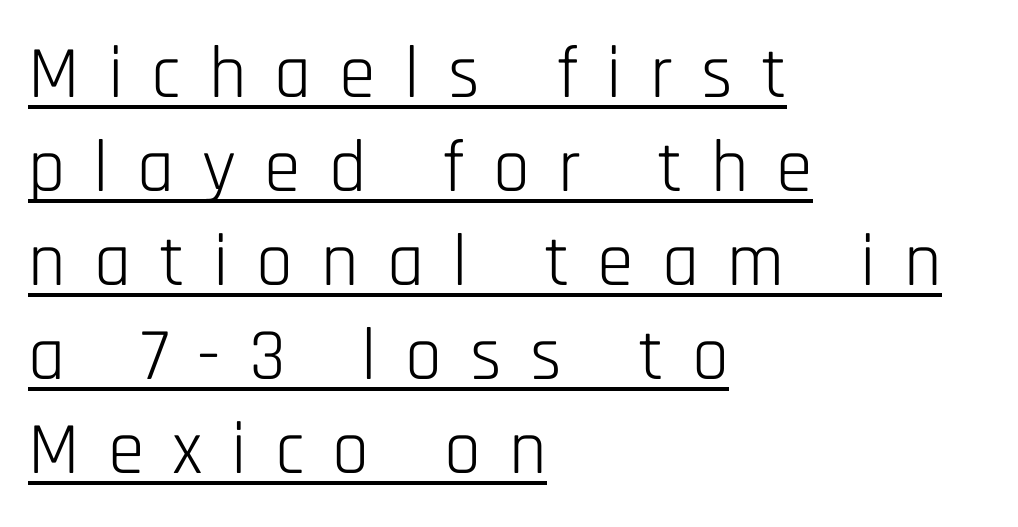
The image shows 74 px light, condensed sans-serif type, upright; set left-aligned, normal line spacing (1.27x), unusually wide letter spacing (+0.38 em), underlined; low stroke contrast and a large x-height.
